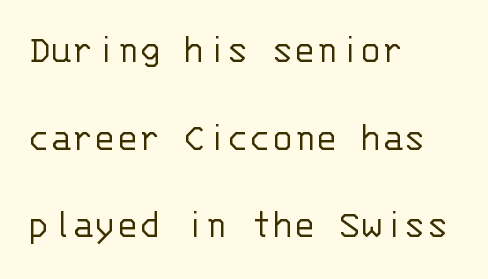
The image shows 41 px light sans-serif type, upright, monospaced; set left-aligned, loose line spacing (2.14x), normal letter spacing, not underlined; low stroke contrast and a large x-height.
